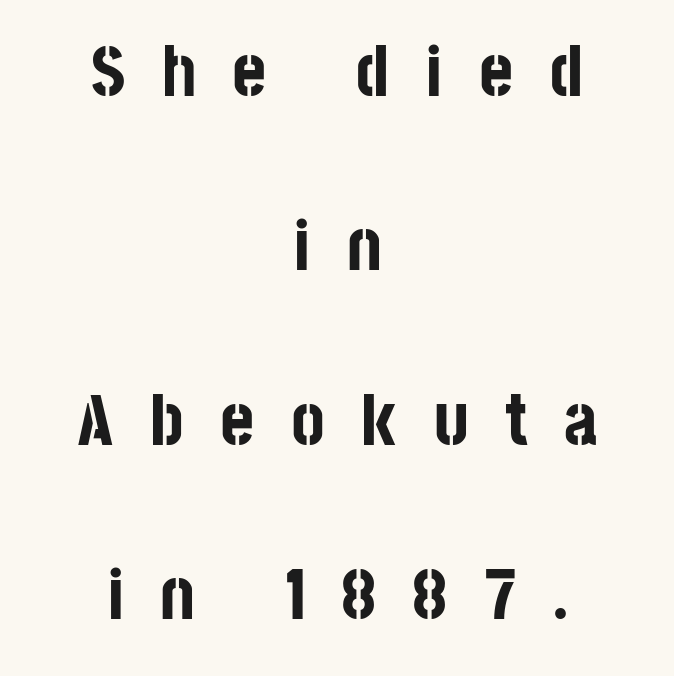
Tracking here is generous; glyphs stand well apart from one another. Does the leading feel generous? Absolutely, it's lavish. The lines in this sample share a center point and differ in where they start and stop. This rendering features lettering with no underline. Italic? Not at all — the glyphs are vertical. A sans-serif font was chosen for this passage.
